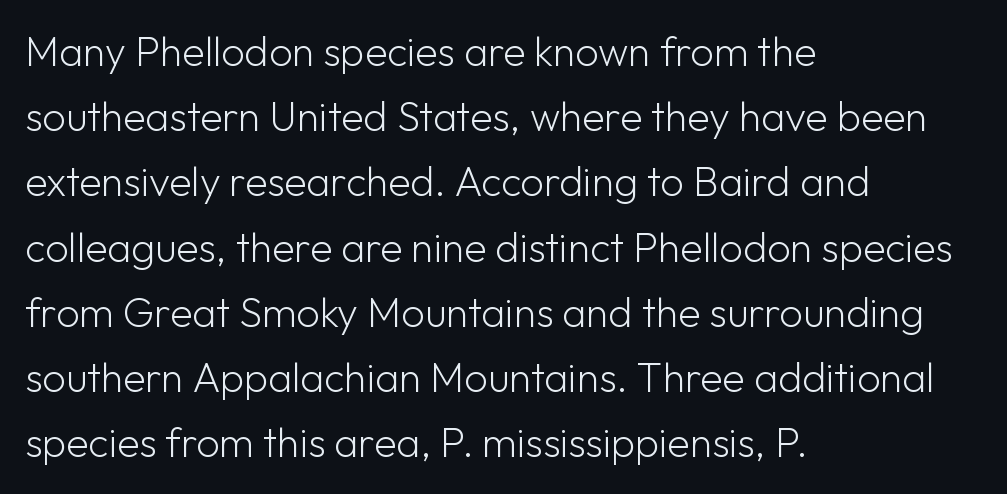
The type sits square on the baseline with zero lean. The glyphs are unaccompanied by any horizontal stroke below them. The weight tops out at a normal text grade. Visually the block forms a straight wall on the left and a jagged coastline on the right. A typesetter would call this zero additional tracking.
